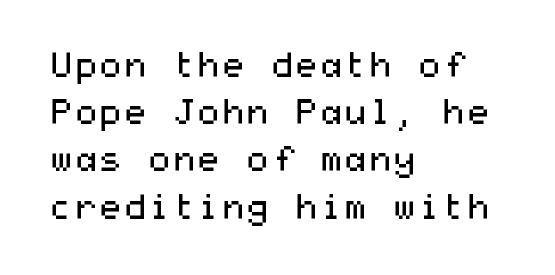
Q: Is the text bold? A: No.
Q: Is the text italic (slanted)? A: No, it is upright.
Q: Is the typeface a serif or a sans-serif typeface? A: Sans-serif.
Q: Is the text underlined? A: No.
Q: How is the paragraph aligned? A: Left-aligned.
Q: Is the spacing between letters normal or unusually wide? A: Normal.
Q: Is the spacing between lines tight, normal or loose? A: Normal.
Q: Width (condensed, normal, or wide)? A: Wide.
Q: Stroke contrast? A: Medium.
Q: x-height? A: Medium.
